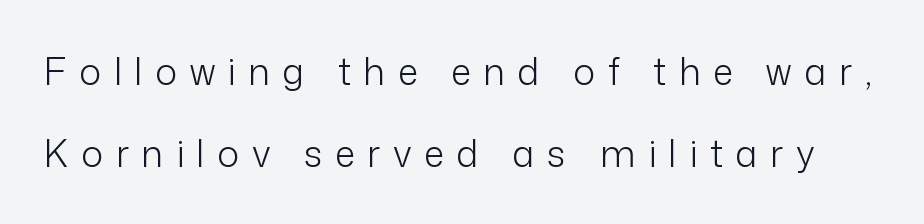
Q: Is the text bold? A: No.
Q: Is the text italic (slanted)? A: No, it is upright.
Q: Is the typeface a serif or a sans-serif typeface? A: Sans-serif.
Q: Is the text underlined? A: No.
Q: Is the spacing between letters normal or unusually wide? A: Unusually wide.
Q: Is the spacing between lines tight, normal or loose? A: Loose.
Q: Width (condensed, normal, or wide)? A: Normal.
Q: Stroke contrast? A: Low.
Q: x-height? A: Medium.
Q: Monospaced? A: No.
